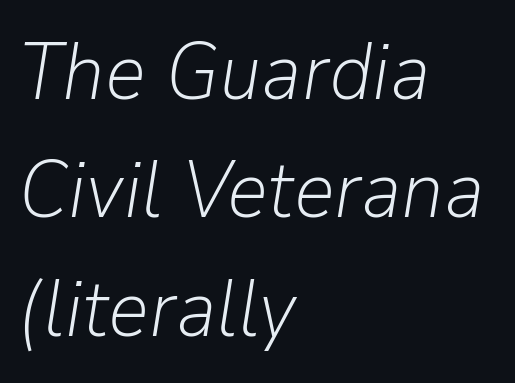
{"italic": "yes", "lean": "right", "slant_degrees": 9, "bold": "no", "weight": "light", "width": "normal", "stroke_contrast": "low", "x_height": "medium", "monospaced": "no", "underline": "no", "align": "left", "line_spacing": "normal", "line_spacing_ratio": 1.48, "letter_spacing": "normal", "letter_spacing_em": 0.0, "glyph_px": 80}
